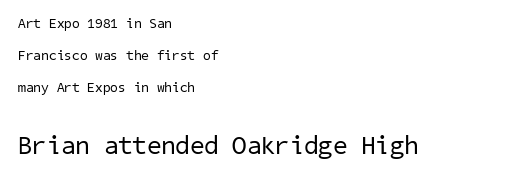
The image shows 26 px text type; set left-aligned, loose line spacing (2.28x), normal letter spacing, not underlined; the second (bottom) block is 1.86x larger.
